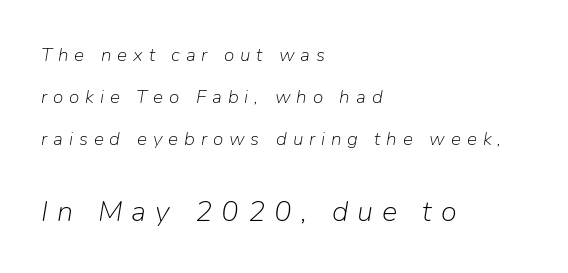
The emphasis by scale lands on block number two, below. This sample uses an oblique cut, with every glyph tilted off the vertical. Check under the words: just untouched page. Does the copy run flush right? No — it runs flush left. The letters advance in unequal steps, a hallmark of proportional type. This rendering widens character spacing well past its baseline value.
